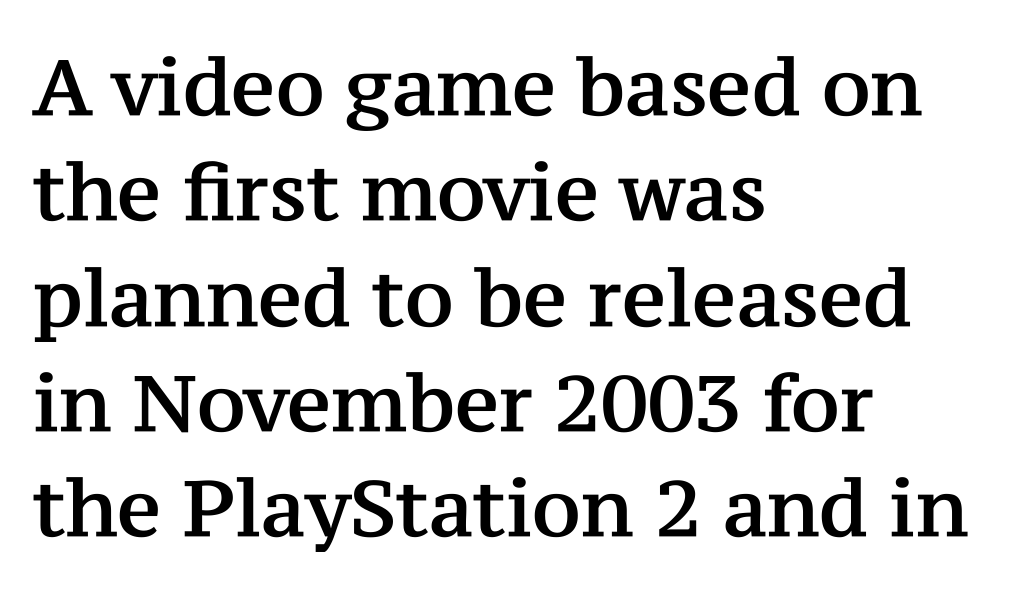
Q: Is the text italic (slanted)? A: No, it is upright.
Q: Is the typeface a serif or a sans-serif typeface? A: Serif.
Q: Is the text underlined? A: No.
Q: How is the paragraph aligned? A: Left-aligned.
Q: Is the spacing between letters normal or unusually wide? A: Normal.
Q: Is the spacing between lines tight, normal or loose? A: Normal.
Q: Width (condensed, normal, or wide)? A: Normal.
Q: Stroke contrast? A: Medium.
Q: x-height? A: Medium.
Q: Monospaced? A: No.
